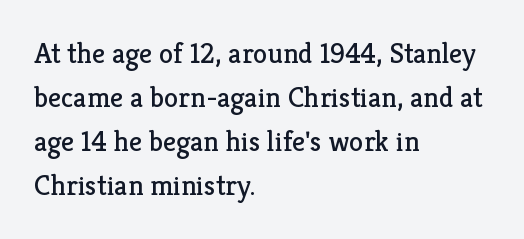
Q: Is the text bold? A: No.
Q: Is the text italic (slanted)? A: No, it is upright.
Q: Is the typeface a serif or a sans-serif typeface? A: Serif.
Q: Is the text underlined? A: No.
Q: How is the paragraph aligned? A: Left-aligned.
Q: Is the spacing between letters normal or unusually wide? A: Normal.
Q: Is the spacing between lines tight, normal or loose? A: Normal.
Q: Width (condensed, normal, or wide)? A: Normal.
Q: Stroke contrast? A: Low.
Q: x-height? A: Medium.
Q: Monospaced? A: No.
